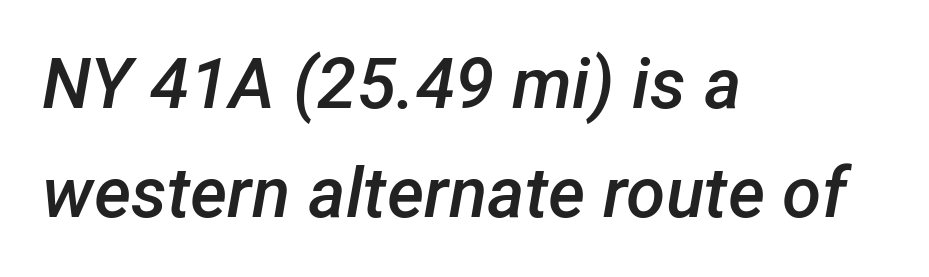
{"italic": "yes", "lean": "right", "slant_degrees": 12, "bold": "semi", "weight": "semibold", "width": "normal", "stroke_contrast": "low", "x_height": "medium", "monospaced": "no", "underline": "no", "align": "left", "line_spacing": "normal", "line_spacing_ratio": 1.53, "letter_spacing": "normal", "letter_spacing_em": 0.0, "glyph_px": 71}
